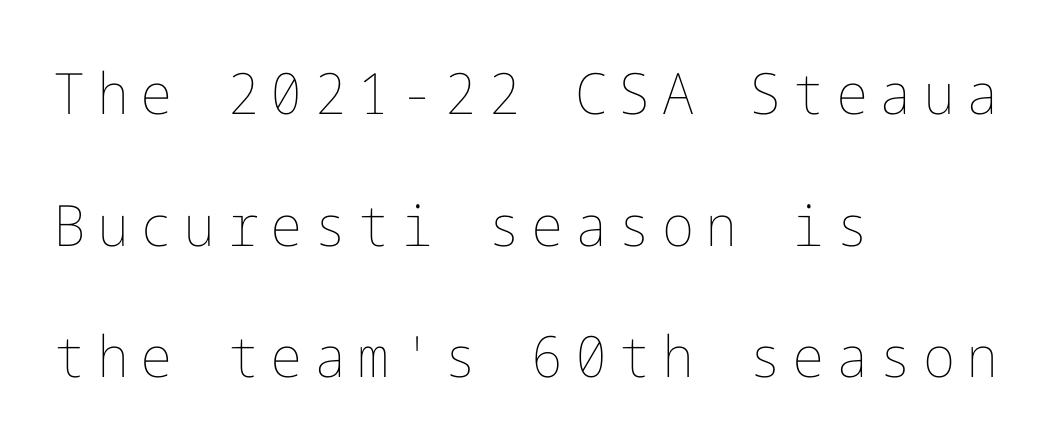
{"italic": "no", "bold": "no", "weight": "thin", "width": "normal", "stroke_contrast": "low", "x_height": "medium", "underline": "no", "align": "left", "line_spacing": "loose", "line_spacing_ratio": 2.31, "letter_spacing": "wide", "letter_spacing_em": 0.2, "glyph_px": 57}
